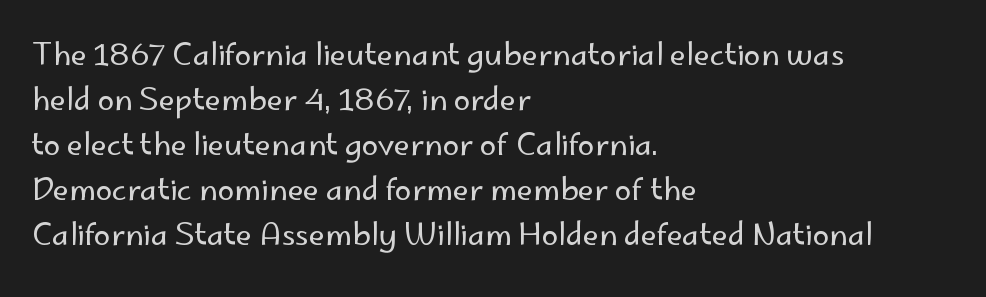
The image shows 30 px regular-weight sans-serif type, upright; set left-aligned, normal line spacing (1.5x), normal letter spacing, not underlined; low stroke contrast and a small x-height.
